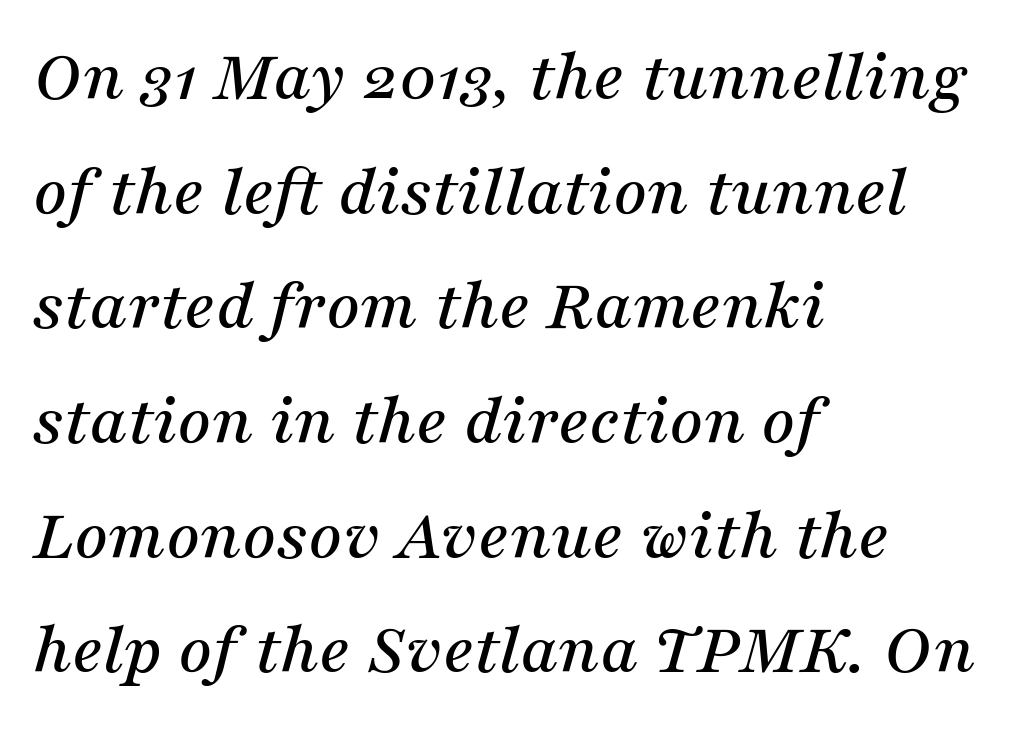
In terms of leading, this rendering sits right in the middle. Words appear dense and cohesive because spacing is normal. The text carries the slant typical of an italic or oblique font. The passage is arranged the way most books set body copy — flush left.
